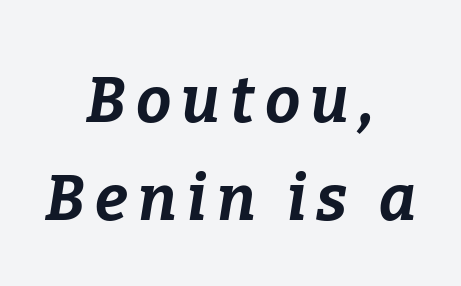
Does the lettering tilt? It does — this is italic. The whitespace from short lines is split evenly between both sides. A bare baseline throughout the passage. Quick note: interline space is typical. Summary of weight: heavy, a full bold.
